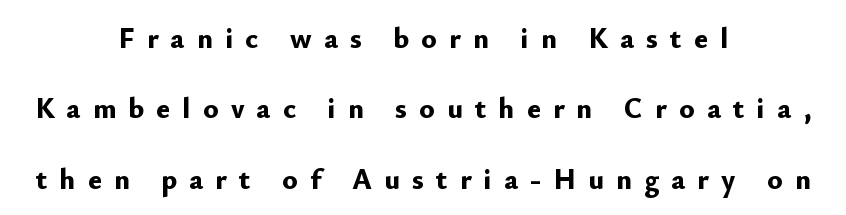
The image shows 29 px bold sans-serif type, upright; set centered, loose line spacing (2.43x), unusually wide letter spacing (+0.42 em), not underlined; low stroke contrast and a small x-height.
